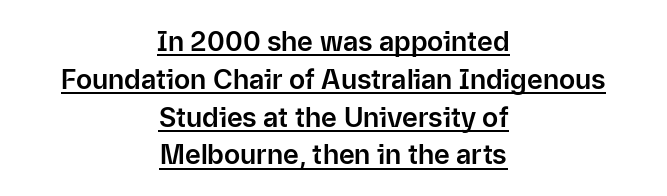
Q: Is the text italic (slanted)? A: No, it is upright.
Q: Is the text underlined? A: Yes.
Q: How is the paragraph aligned? A: Centered.
Q: Is the spacing between letters normal or unusually wide? A: Normal.
Q: Is the spacing between lines tight, normal or loose? A: Normal.
